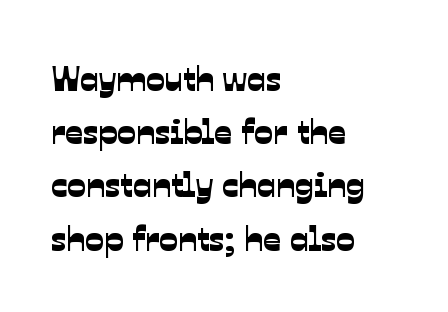
Q: Is the typeface a serif or a sans-serif typeface? A: Sans-serif.
Q: Is the text underlined? A: No.
Q: How is the paragraph aligned? A: Left-aligned.
Q: Is the spacing between letters normal or unusually wide? A: Normal.
Q: Is the spacing between lines tight, normal or loose? A: Normal.
Q: Width (condensed, normal, or wide)? A: Normal.
Q: Stroke contrast? A: Low.
Q: x-height? A: Medium.
Q: Monospaced? A: No.
